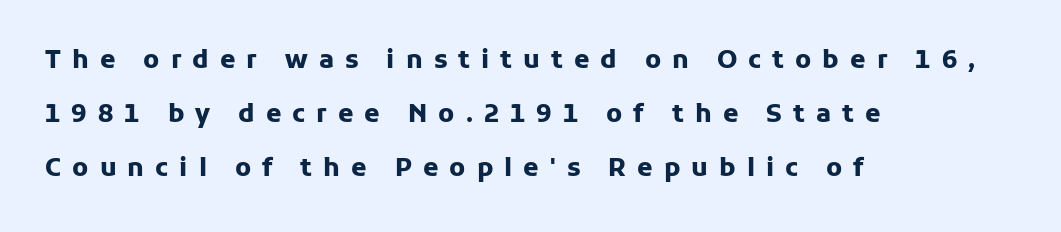
{"italic": "no", "bold": "yes", "underline": "no", "align": "left", "line_spacing": "loose", "line_spacing_ratio": 2.17, "letter_spacing": "wide", "letter_spacing_em": 0.44, "glyph_px": 25}
